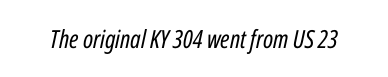
A quiet, ordinary-to-light weight characterises the typeface. A typesetter would call this zero additional tracking. The typography opts for an oblique posture over an upright one. Beneath every word, the page is bare.
